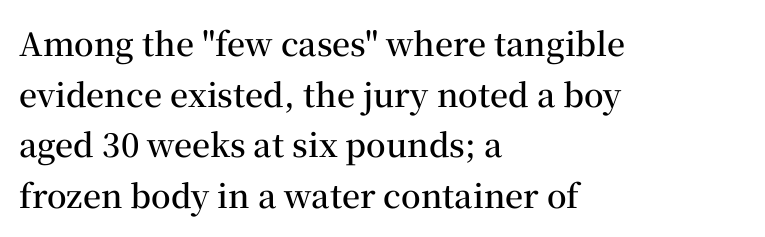
Q: Is the text bold? A: Semi-bold.
Q: Is the text italic (slanted)? A: No, it is upright.
Q: Is the typeface a serif or a sans-serif typeface? A: Serif.
Q: Is the text underlined? A: No.
Q: How is the paragraph aligned? A: Left-aligned.
Q: Is the spacing between letters normal or unusually wide? A: Normal.
Q: Is the spacing between lines tight, normal or loose? A: Normal.
Q: Width (condensed, normal, or wide)? A: Normal.
Q: Stroke contrast? A: Medium.
Q: x-height? A: Medium.
Q: Monospaced? A: No.
